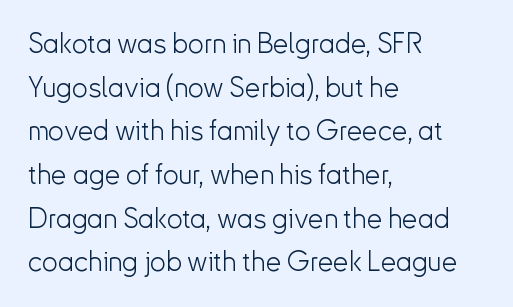
Each row of text sits above clean, open space. In terms of leading, this rendering sits right in the middle. Are there feet on the stems? There aren't — it's a sans. Inter-character spacing is left at the font's built-in metrics. Unlike italic type, these characters show no tilt at all. Line beginnings align vertically; line endings do not.
